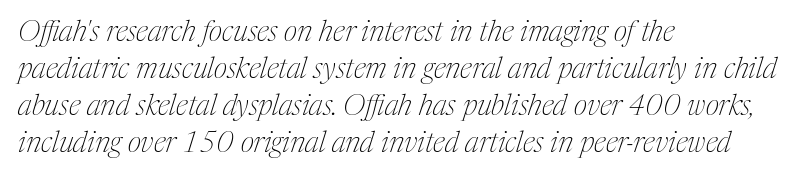
Q: Is the text bold? A: No.
Q: Is the text italic (slanted)? A: Yes, it leans right by about 17 degrees.
Q: Is the typeface a serif or a sans-serif typeface? A: Serif.
Q: Is the text underlined? A: No.
Q: How is the paragraph aligned? A: Left-aligned.
Q: Is the spacing between letters normal or unusually wide? A: Normal.
Q: Is the spacing between lines tight, normal or loose? A: Normal.
Q: Width (condensed, normal, or wide)? A: Condensed.
Q: Stroke contrast? A: Medium.
Q: x-height? A: Medium.
Q: Monospaced? A: No.
